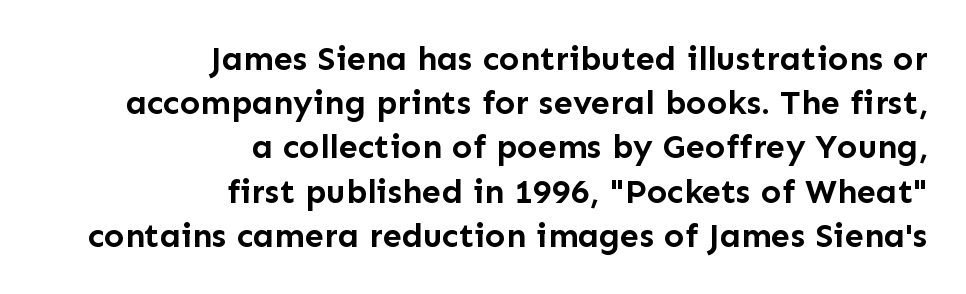
{"serif": "no", "italic": "no", "bold": "yes", "weight": "semibold", "width": "normal", "stroke_contrast": "low", "x_height": "medium", "monospaced": "no", "underline": "no", "align": "right", "line_spacing": "normal", "line_spacing_ratio": 1.3, "letter_spacing": "normal", "letter_spacing_em": 0.0, "glyph_px": 34}
